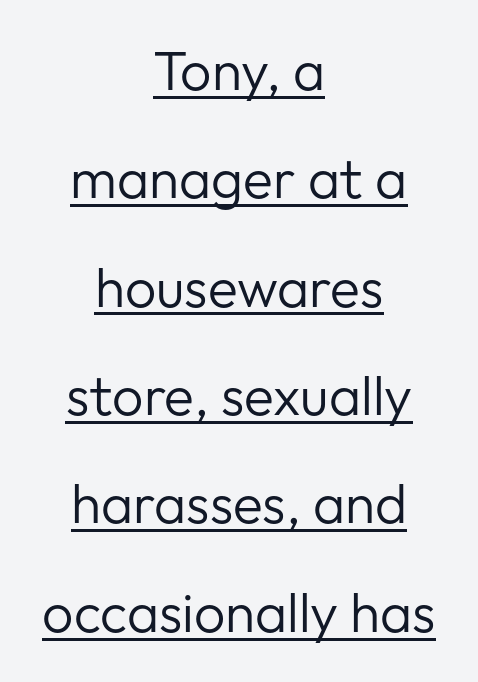
{"serif": "no", "italic": "no", "bold": "no", "weight": "regular", "width": "normal", "stroke_contrast": "low", "x_height": "medium", "monospaced": "no", "underline": "yes", "align": "center", "line_spacing": "loose", "line_spacing_ratio": 1.97, "letter_spacing": "normal", "letter_spacing_em": 0.0, "glyph_px": 55}
